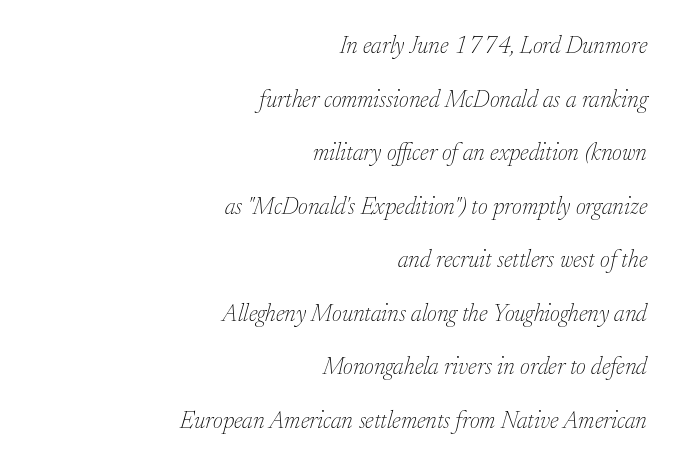
Q: Is the text bold? A: No.
Q: Is the text italic (slanted)? A: Yes, it leans right by about 17 degrees.
Q: Is the text underlined? A: No.
Q: How is the paragraph aligned? A: Right-aligned.
Q: Is the spacing between letters normal or unusually wide? A: Normal.
Q: Is the spacing between lines tight, normal or loose? A: Loose.
